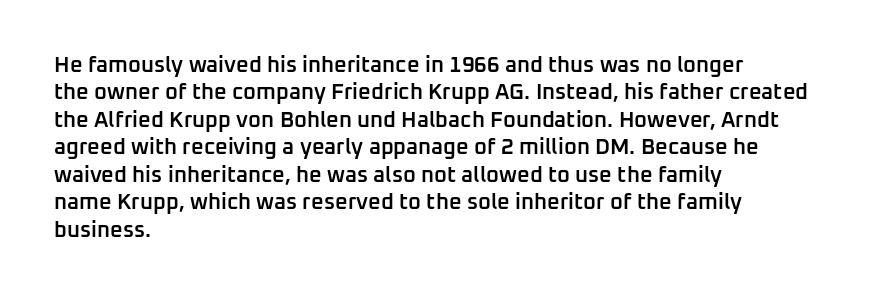
Q: Is the text bold? A: Semi-bold.
Q: Is the text italic (slanted)? A: No, it is upright.
Q: Is the text underlined? A: No.
Q: How is the paragraph aligned? A: Left-aligned.
Q: Is the spacing between letters normal or unusually wide? A: Normal.
Q: Is the spacing between lines tight, normal or loose? A: Normal.
